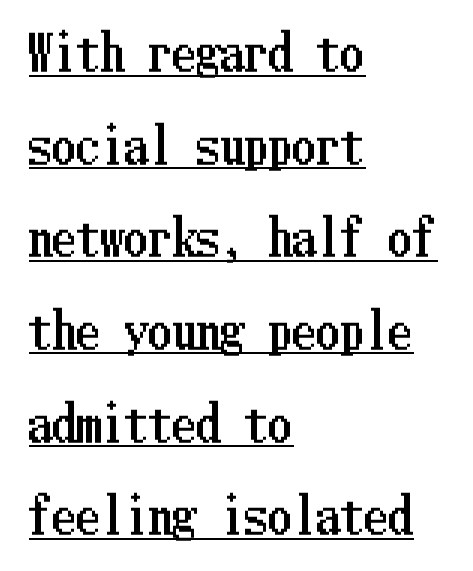
Q: Is the text italic (slanted)? A: No, it is upright.
Q: Is the text underlined? A: Yes.
Q: How is the paragraph aligned? A: Left-aligned.
Q: Is the spacing between letters normal or unusually wide? A: Normal.
Q: Is the spacing between lines tight, normal or loose? A: Loose.
Q: Width (condensed, normal, or wide)? A: Condensed.
Q: Stroke contrast? A: Low.
Q: x-height? A: Medium.
